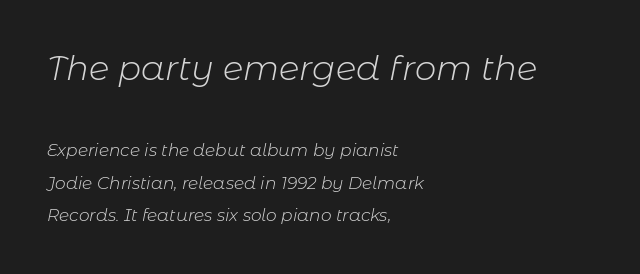
{"italic": "yes", "lean": "right", "slant_degrees": 11, "bold": "no", "weight": "light", "width": "normal", "stroke_contrast": "low", "x_height": "medium", "monospaced": "no", "underline": "no", "align": "left", "line_spacing": "loose", "line_spacing_ratio": 1.91, "letter_spacing": "normal", "letter_spacing_em": 0.0, "larger_block": "first", "size_ratio": 2.0, "glyph_px": 34}
